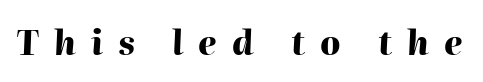
Varying glyph widths throughout — classic text-font behaviour. Tracking value appears strongly positive — letters spread wide. Check the space under the baseline: it is left empty. The face used here has the dense, thick strokes of a bold.
